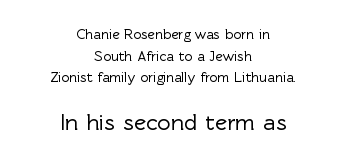
The image shows 23 px text type, upright; set centered, normal line spacing (1.55x), normal letter spacing, not underlined; the second (bottom) block is 1.64x larger.
